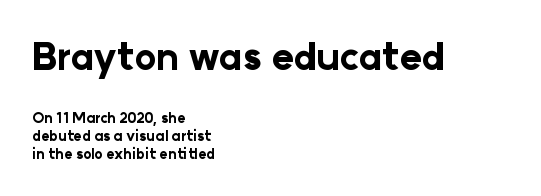
Q: Is the text bold? A: Yes.
Q: Is the text italic (slanted)? A: No, it is upright.
Q: Is the typeface a serif or a sans-serif typeface? A: Sans-serif.
Q: Is the text underlined? A: No.
Q: How is the paragraph aligned? A: Left-aligned.
Q: Is the spacing between letters normal or unusually wide? A: Normal.
Q: Is the spacing between lines tight, normal or loose? A: Normal.
Q: Which block of text is set in a larger size, the first (top) or the second (bottom)? A: The first (top) one.
Q: Width (condensed, normal, or wide)? A: Normal.
Q: Stroke contrast? A: Low.
Q: x-height? A: Medium.
Q: Monospaced? A: No.
